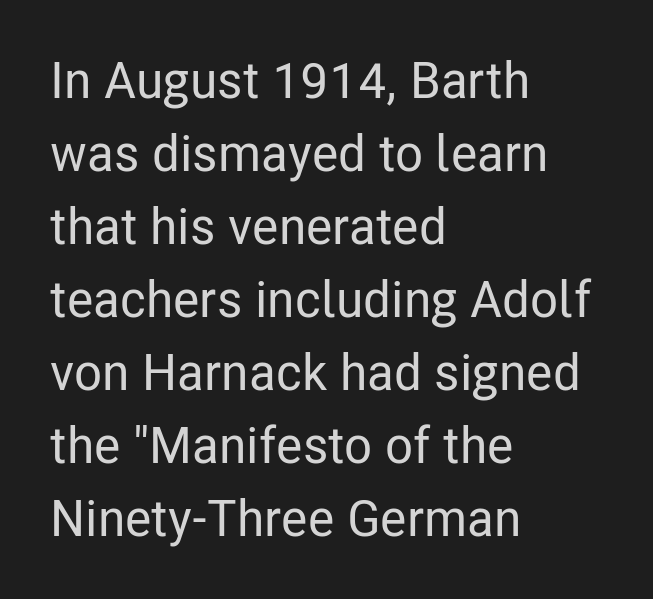
The image shows 51 px condensed sans-serif type, upright; set left-aligned, normal line spacing (1.43x), normal letter spacing, not underlined; low stroke contrast and a medium x-height.
